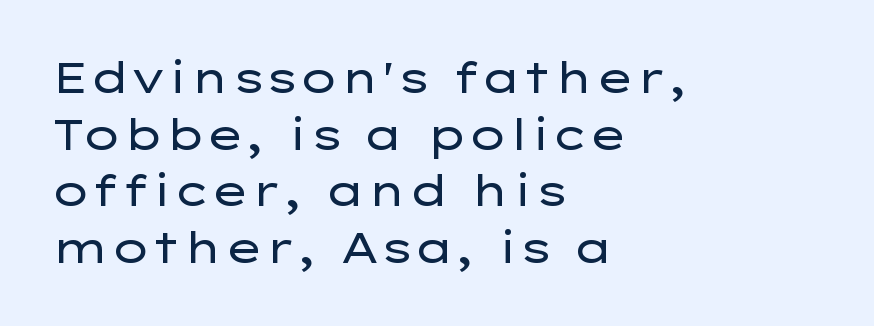
{"serif": "no", "italic": "no", "bold": "no", "weight": "regular", "width": "wide", "stroke_contrast": "low", "x_height": "medium", "monospaced": "no", "underline": "no", "align": "left", "line_spacing": "normal", "line_spacing_ratio": 1.35, "letter_spacing": "normal", "letter_spacing_em": 0.0, "glyph_px": 42}
